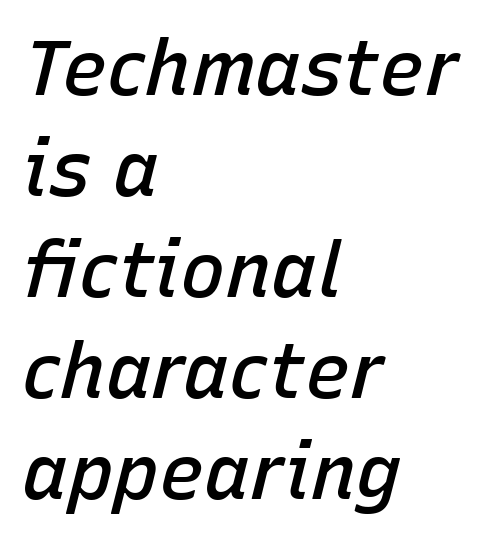
The image shows 76 px semibold type, italic (leaning right); set left-aligned, normal line spacing (1.33x), normal letter spacing, not underlined; low stroke contrast and a medium x-height.
